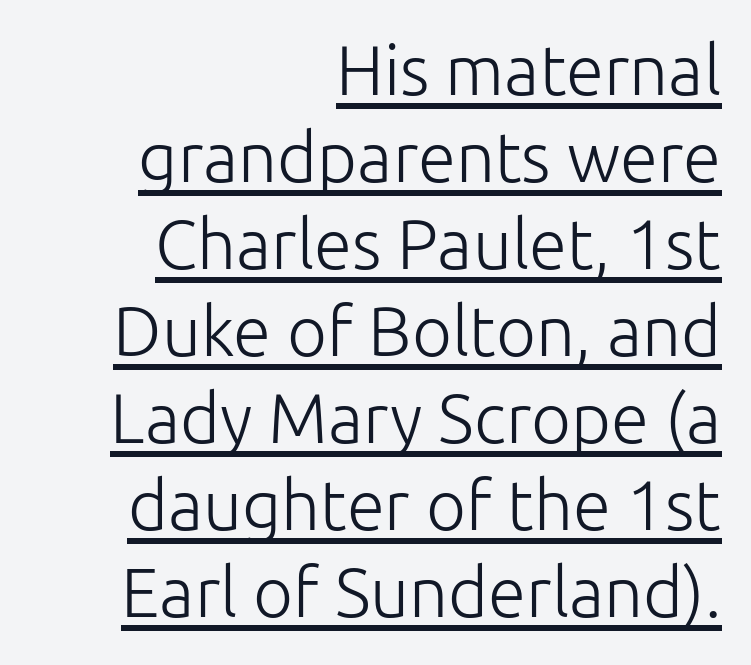
The image shows 69 px light sans-serif type, upright; set right-aligned, normal line spacing (1.26x), normal letter spacing, underlined; low stroke contrast and a medium x-height.
